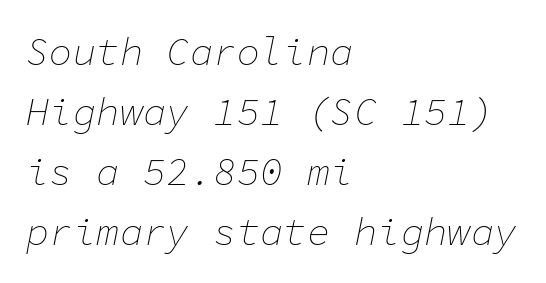
Q: Is the text bold? A: No.
Q: Is the text italic (slanted)? A: Yes, it leans right by about 11 degrees.
Q: Is the text underlined? A: No.
Q: How is the paragraph aligned? A: Left-aligned.
Q: Is the spacing between letters normal or unusually wide? A: Normal.
Q: Is the spacing between lines tight, normal or loose? A: Normal.
Q: Width (condensed, normal, or wide)? A: Normal.
Q: Stroke contrast? A: Low.
Q: x-height? A: Medium.
Q: Monospaced? A: Yes.
